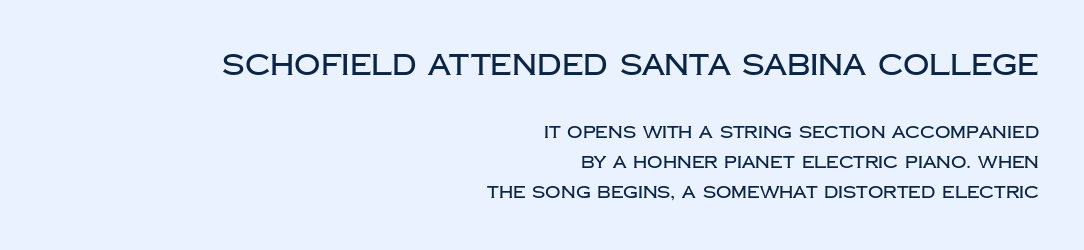
Q: Is the text italic (slanted)? A: No, it is upright.
Q: Is the typeface a serif or a sans-serif typeface? A: Sans-serif.
Q: Is the text underlined? A: No.
Q: How is the paragraph aligned? A: Right-aligned.
Q: Is the spacing between letters normal or unusually wide? A: Normal.
Q: Which block of text is set in a larger size, the first (top) or the second (bottom)? A: The first (top) one.
Q: Width (condensed, normal, or wide)? A: Normal.
Q: Stroke contrast? A: Low.
Q: x-height? A: Large.
Q: Monospaced? A: No.
